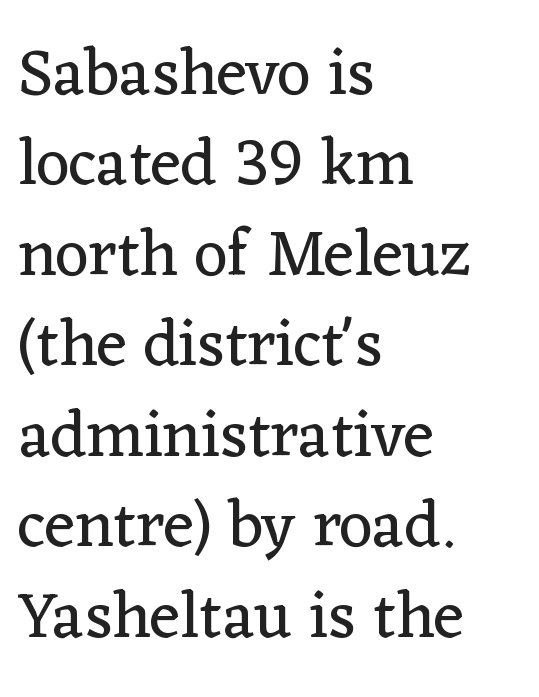
The image shows 66 px regular-weight serif type, upright; set left-aligned, normal line spacing (1.37x), normal letter spacing, not underlined; low stroke contrast and a medium x-height.
